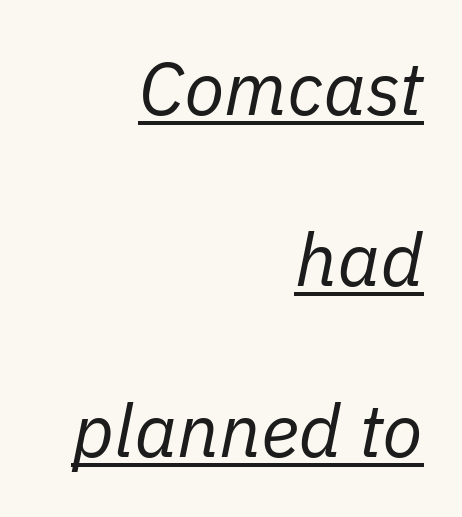
You can see a thin bar hugging the bottom of the glyphs. Would a proofreader flag this as italicized? Yes. The letterforms sit shoulder to shoulder at normal distance. Which margin do the lines hug? The right one — the left edge is uneven. Is the type heavy? It reads as light-to-regular instead.
